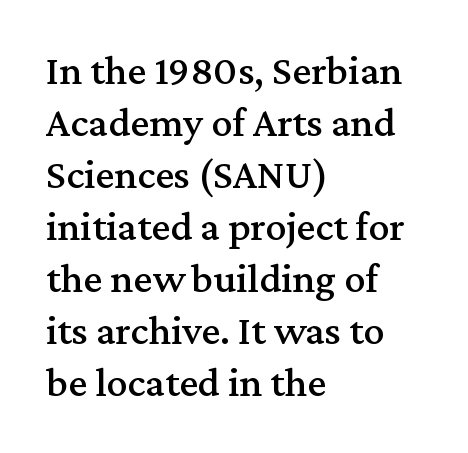
Q: Is the text italic (slanted)? A: No, it is upright.
Q: Is the typeface a serif or a sans-serif typeface? A: Serif.
Q: Is the text underlined? A: No.
Q: How is the paragraph aligned? A: Left-aligned.
Q: Is the spacing between letters normal or unusually wide? A: Normal.
Q: Width (condensed, normal, or wide)? A: Normal.
Q: Stroke contrast? A: Medium.
Q: x-height? A: Medium.
Q: Monospaced? A: No.
